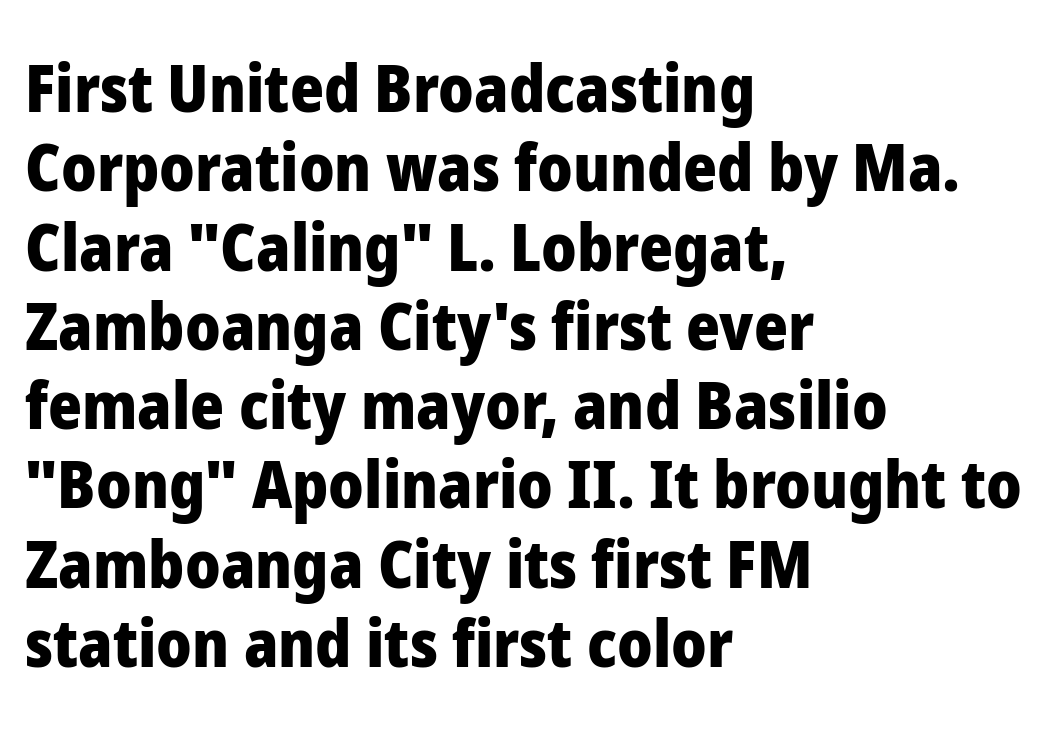
Q: Is the text bold? A: Yes.
Q: Is the text italic (slanted)? A: No, it is upright.
Q: Is the typeface a serif or a sans-serif typeface? A: Sans-serif.
Q: Is the text underlined? A: No.
Q: How is the paragraph aligned? A: Left-aligned.
Q: Is the spacing between letters normal or unusually wide? A: Normal.
Q: Width (condensed, normal, or wide)? A: Normal.
Q: Stroke contrast? A: Low.
Q: x-height? A: Medium.
Q: Monospaced? A: No.
